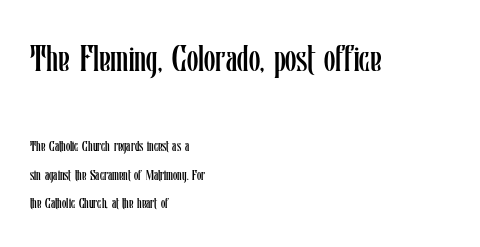
The image shows 37 px regular-weight, condensed type, upright; set left-aligned, loose line spacing (2.04x), normal letter spacing, not underlined; the first (top) block is 2.64x larger; low stroke contrast and a medium x-height.
